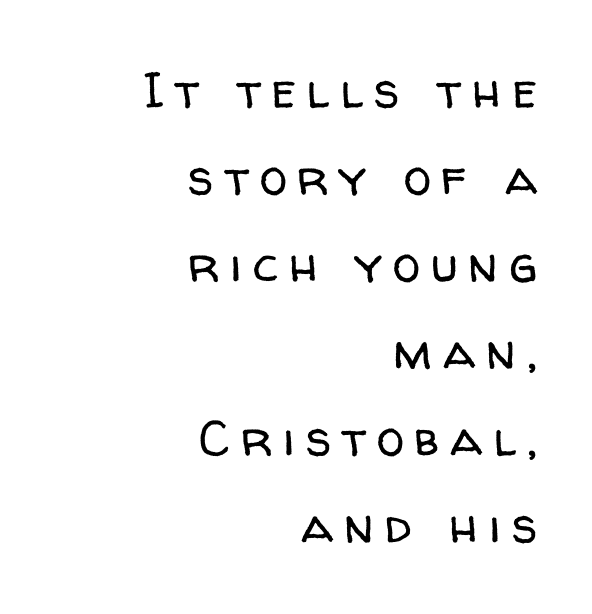
The image shows 50 px regular-weight sans-serif type, upright; set right-aligned, line spacing 1.74x, unusually wide letter spacing (+0.22 em), not underlined; low stroke contrast and a medium x-height.
